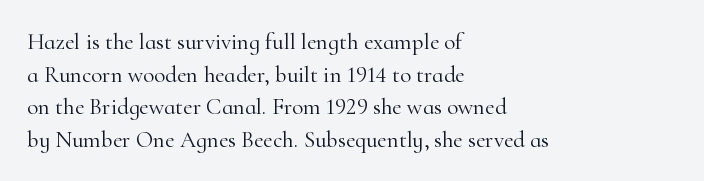
The image shows 23 px text type, upright; set left-aligned, normal line spacing (1.42x), normal letter spacing, not underlined.
